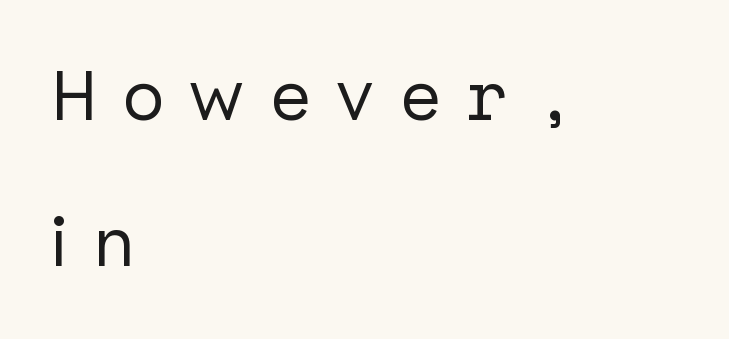
Q: Is the text italic (slanted)? A: No, it is upright.
Q: Is the typeface a serif or a sans-serif typeface? A: Sans-serif.
Q: Is the text underlined? A: No.
Q: How is the paragraph aligned? A: Left-aligned.
Q: Is the spacing between letters normal or unusually wide? A: Unusually wide.
Q: Is the spacing between lines tight, normal or loose? A: Loose.
Q: Width (condensed, normal, or wide)? A: Normal.
Q: Stroke contrast? A: Low.
Q: x-height? A: Medium.
